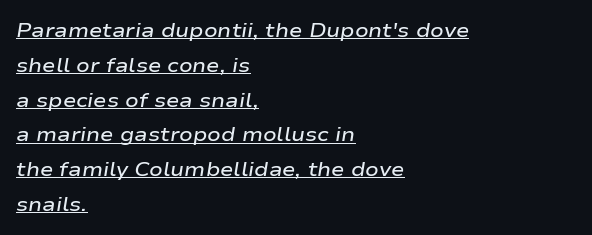
Q: Is the text bold? A: Semi-bold.
Q: Is the text italic (slanted)? A: Yes, it leans right by about 9 degrees.
Q: Is the text underlined? A: Yes.
Q: How is the paragraph aligned? A: Left-aligned.
Q: Is the spacing between letters normal or unusually wide? A: Normal.
